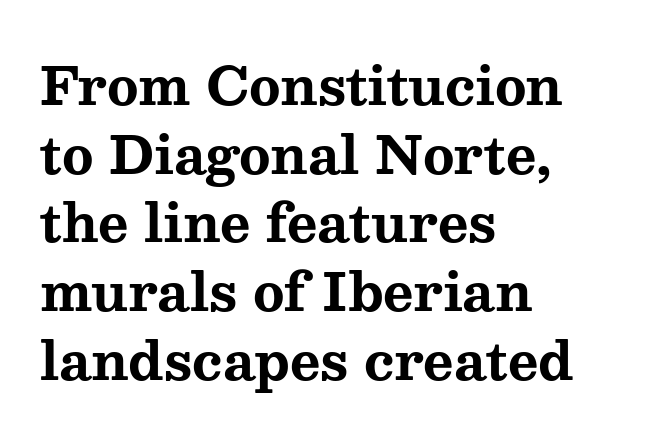
This block has exactly the height ordinary leading produces. Character widths vary here, with narrow letters taking less room than wide ones. Each word holds together tightly as a unit, with standard inter-letter gaps. Caption: multi-line text, flush left, ragged right. Font category for this specimen: serif. Style check: upright.
